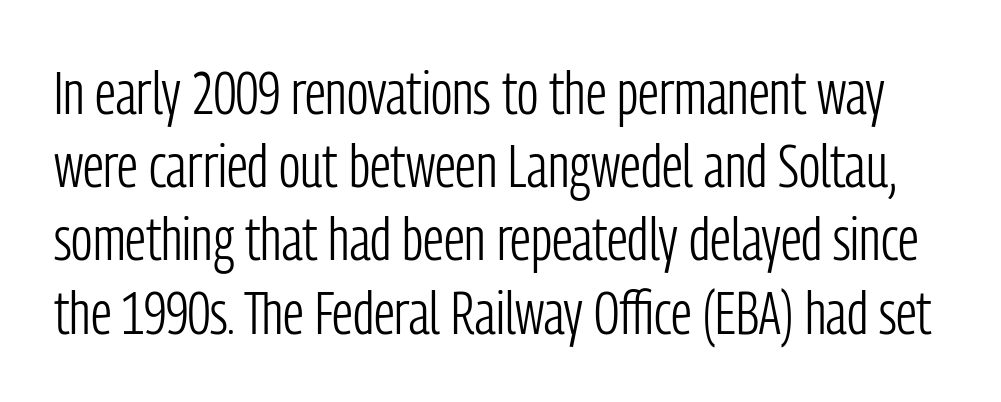
{"serif": "no", "italic": "no", "bold": "no", "weight": "light", "width": "condensed", "stroke_contrast": "low", "x_height": "medium", "monospaced": "no", "underline": "no", "line_spacing_ratio": 1.2, "letter_spacing": "normal", "letter_spacing_em": 0.0, "glyph_px": 61}
